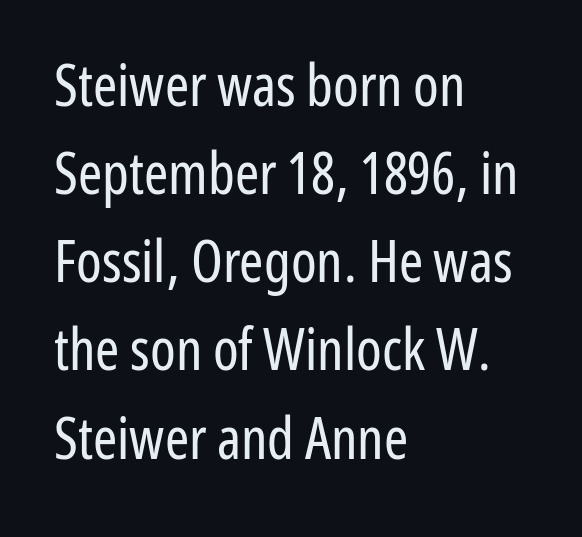
The letters stand straight up with perfectly vertical stems. Every row of glyphs begins at an identical x-position on the left. The letters carry no serifs — their stems end cleanly without finishing strokes. The face looks like a standard text weight, possibly lighter. Nothing unusual about the tracking: characters are spaced as the font intends. Varying glyph widths throughout — classic text-font behaviour.
